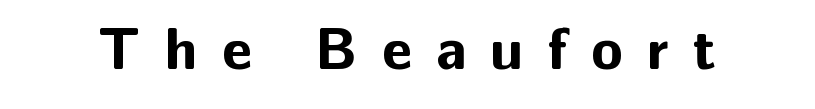
The image shows 58 px bold sans-serif type, upright; set unusually wide letter spacing (+0.42 em), not underlined; low stroke contrast and a medium x-height.
